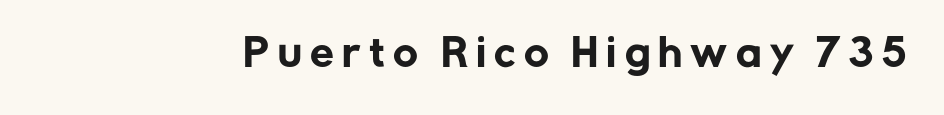
Q: Is the text italic (slanted)? A: No, it is upright.
Q: Is the typeface a serif or a sans-serif typeface? A: Sans-serif.
Q: Is the text underlined? A: No.
Q: Is the spacing between letters normal or unusually wide? A: Unusually wide.
Q: Width (condensed, normal, or wide)? A: Normal.
Q: Stroke contrast? A: Low.
Q: x-height? A: Medium.
Q: Monospaced? A: No.
